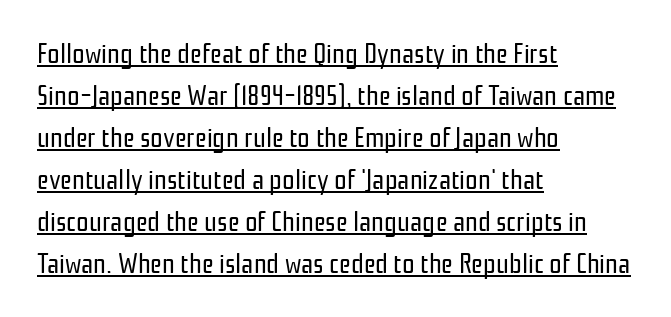
Teacher's note: observe the even left margin — that is flush-left alignment. Serifs: no, the terminals of the letterforms are clean. Each letter keeps its own natural width here, so spacing adapts to shape. Honestly, the letter spacing is just normal — you wouldn't notice it.
